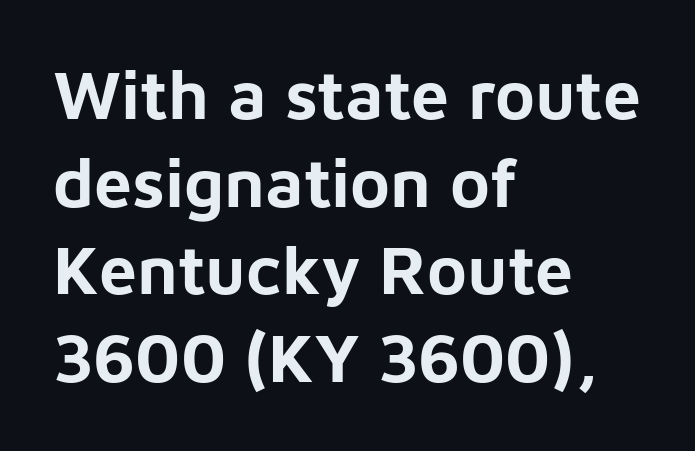
The image shows 68 px bold sans-serif type, upright; set left-aligned, normal line spacing (1.29x), normal letter spacing, not underlined; low stroke contrast and a medium x-height.
